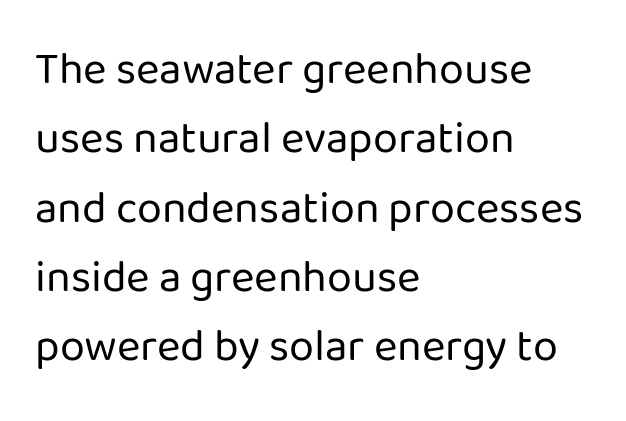
Q: Is the text bold? A: No.
Q: Is the text italic (slanted)? A: No, it is upright.
Q: Is the typeface a serif or a sans-serif typeface? A: Sans-serif.
Q: Is the text underlined? A: No.
Q: How is the paragraph aligned? A: Left-aligned.
Q: Is the spacing between letters normal or unusually wide? A: Normal.
Q: Is the spacing between lines tight, normal or loose? A: Normal.
Q: Width (condensed, normal, or wide)? A: Normal.
Q: Stroke contrast? A: Low.
Q: x-height? A: Medium.
Q: Monospaced? A: No.
